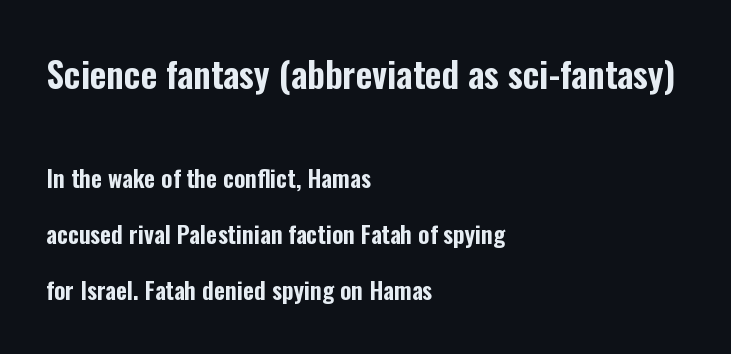
The block of text is sparse from top to bottom, with ample space between rows. The letters advance in unequal steps, a hallmark of proportional type. The letters carry no serifs — their stems end cleanly without finishing strokes. The paragraph has a hard left edge and a soft right edge. Here the glyphs are tracked normally, forming tight word shapes.
